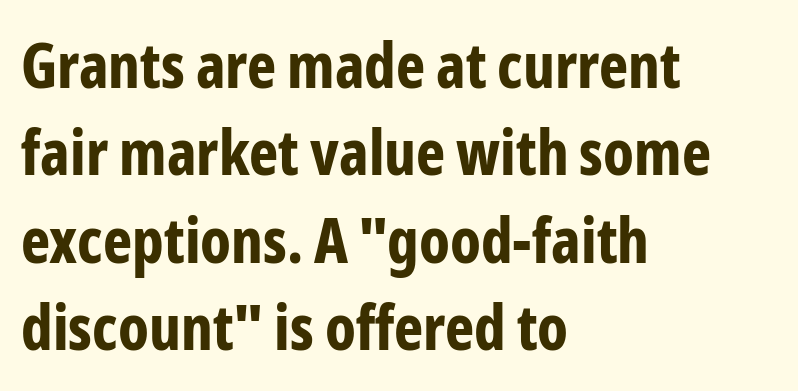
{"serif": "no", "italic": "no", "bold": "yes", "weight": "bold", "width": "condensed", "stroke_contrast": "low", "x_height": "medium", "monospaced": "no", "underline": "no", "align": "left", "line_spacing": "normal", "line_spacing_ratio": 1.41, "letter_spacing": "normal", "letter_spacing_em": 0.0, "glyph_px": 62}
